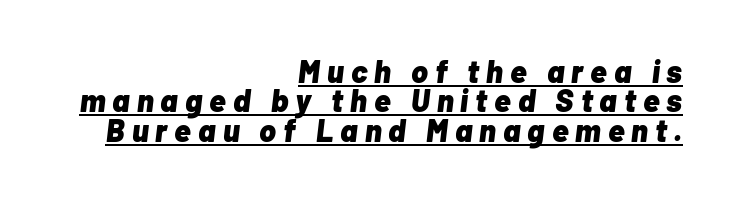
Q: Is the text bold? A: Yes.
Q: Is the text italic (slanted)? A: Yes, it leans right by about 7 degrees.
Q: Is the text underlined? A: Yes.
Q: How is the paragraph aligned? A: Right-aligned.
Q: Is the spacing between letters normal or unusually wide? A: Unusually wide.
Q: Is the spacing between lines tight, normal or loose? A: Tight.
Q: Width (condensed, normal, or wide)? A: Normal.
Q: Stroke contrast? A: Low.
Q: x-height? A: Medium.
Q: Monospaced? A: No.
